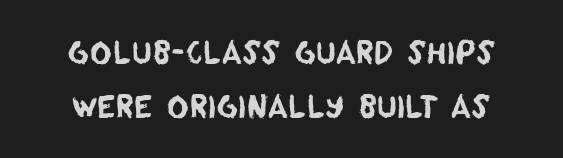
{"serif": "no", "width": "normal", "stroke_contrast": "low", "x_height": "large", "monospaced": "no", "underline": "no", "line_spacing_ratio": 1.8, "letter_spacing": "normal", "letter_spacing_em": 0.0, "glyph_px": 30}
